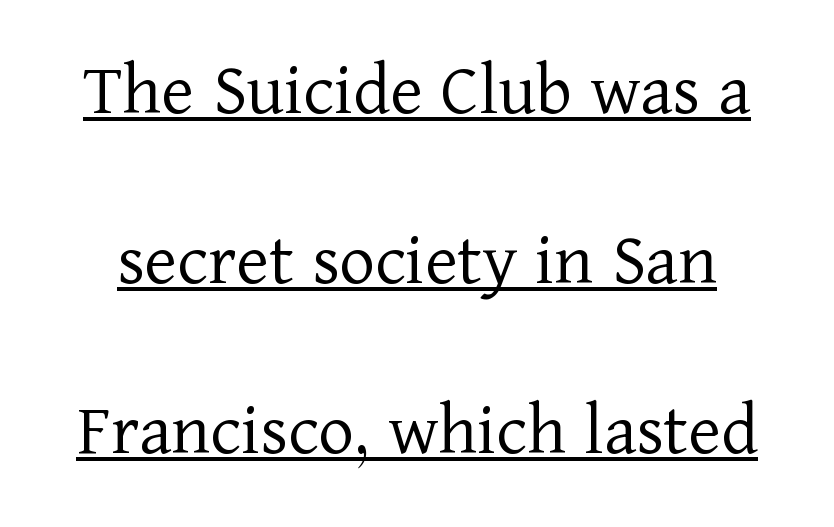
Q: Is the text bold? A: No.
Q: Is the text italic (slanted)? A: No, it is upright.
Q: Is the typeface a serif or a sans-serif typeface? A: Serif.
Q: Is the text underlined? A: Yes.
Q: Is the spacing between letters normal or unusually wide? A: Normal.
Q: Is the spacing between lines tight, normal or loose? A: Loose.
Q: Width (condensed, normal, or wide)? A: Normal.
Q: Stroke contrast? A: Low.
Q: x-height? A: Medium.
Q: Monospaced? A: No.
